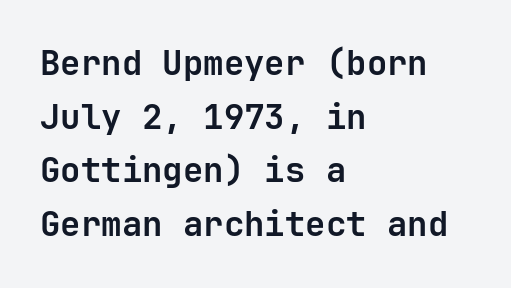
This sample is left-justified, so line endings fall wherever the words run out. Between one letter and the next there's only the usual sliver of space. The gap between lines stays unmarked. Spacing verdict: monospaced, one width for all characters.
